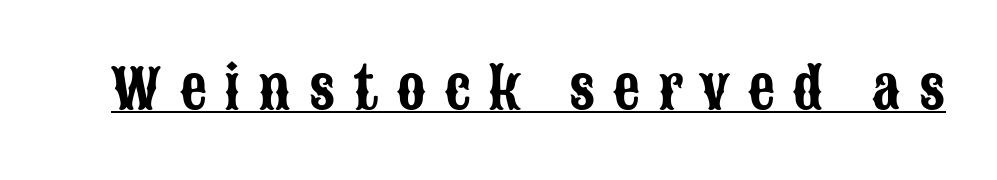
The face used here is proportionally spaced, like ordinary book or web type. Rendered with straight, roman letterforms. The letters carry no serifs — their stems end cleanly without finishing strokes. Observe the wide spacing: letters keep a clear distance from each other. The face used here appears with an underline applied.
